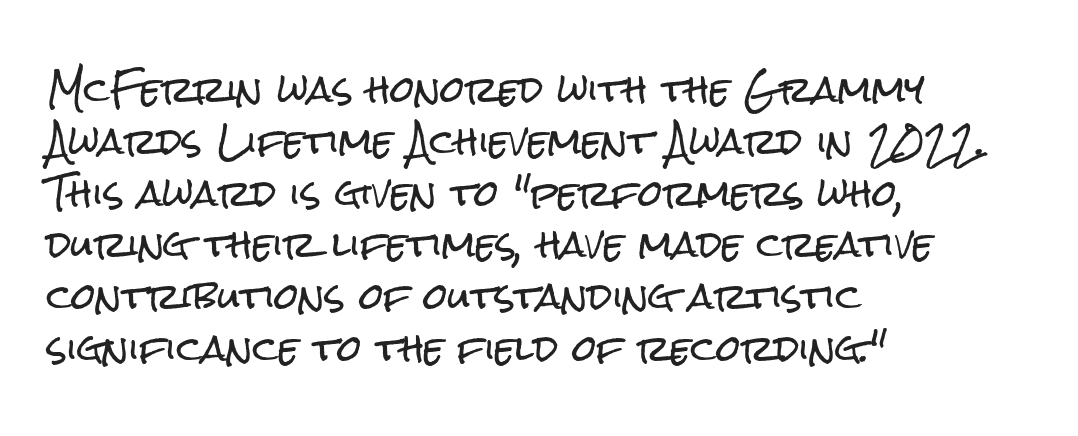
Q: Is the text italic (slanted)? A: No, it is upright.
Q: Is the typeface a serif or a sans-serif typeface? A: Sans-serif.
Q: Is the text underlined? A: No.
Q: How is the paragraph aligned? A: Left-aligned.
Q: Is the spacing between letters normal or unusually wide? A: Normal.
Q: Is the spacing between lines tight, normal or loose? A: Normal.
Q: Width (condensed, normal, or wide)? A: Condensed.
Q: Stroke contrast? A: Low.
Q: x-height? A: Medium.
Q: Monospaced? A: No.
